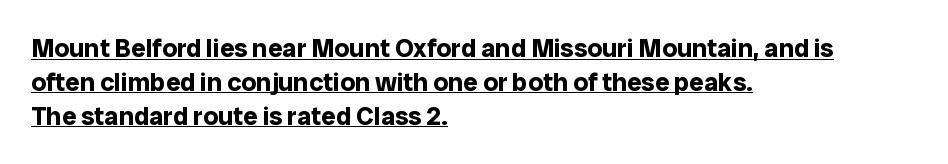
Q: Is the text bold? A: Yes.
Q: Is the text italic (slanted)? A: No, it is upright.
Q: Is the text underlined? A: Yes.
Q: How is the paragraph aligned? A: Left-aligned.
Q: Is the spacing between letters normal or unusually wide? A: Normal.
Q: Is the spacing between lines tight, normal or loose? A: Normal.
